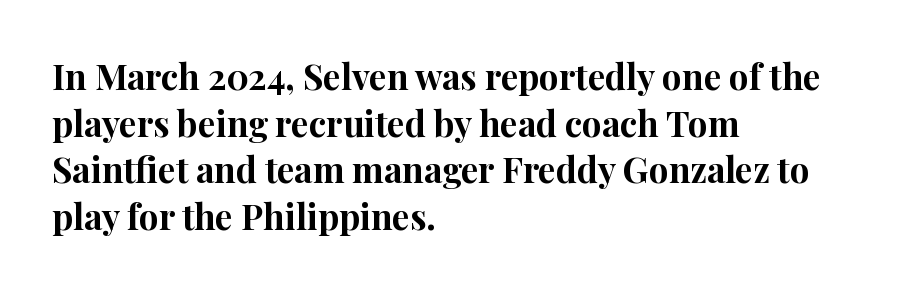
The passage shown is typed in a proportional face where columns would drift. Does the lettering tilt? It doesn't — this is upright. A normal amount of white space separates one row of letters from the next. The glyphs in this specimen are seriffed. Horizontally, the lines are justified to the leading edge only. Is the type bold? Yes — the strokes are clearly thick and heavy.
